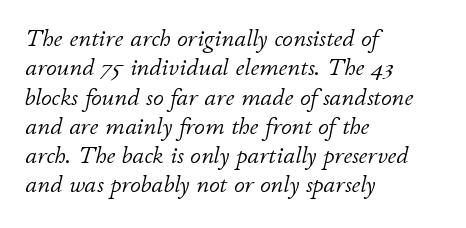
Characters are canted at an angle relative to the baseline's perpendicular. This rendering leaves character spacing at its baseline value. The space beneath each line is pristine and unruled. Teacher's note: observe the even left margin — that is flush-left alignment. The strokes carry an ordinary text weight at most.
